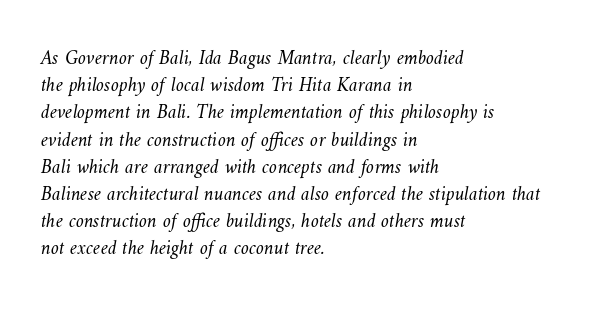
Q: Is the text bold? A: No.
Q: Is the text underlined? A: No.
Q: How is the paragraph aligned? A: Left-aligned.
Q: Is the spacing between letters normal or unusually wide? A: Normal.
Q: Is the spacing between lines tight, normal or loose? A: Normal.
